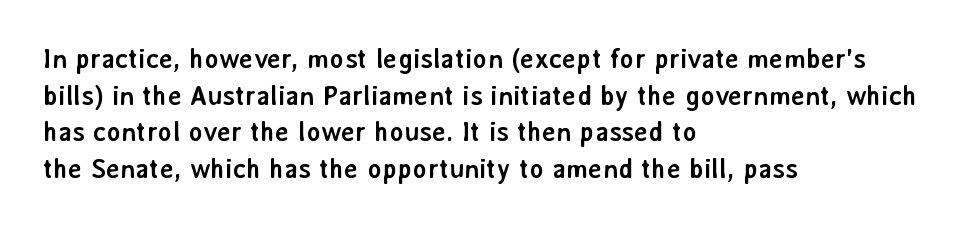
The image shows 27 px bold type, upright; set left-aligned, normal line spacing (1.36x), normal letter spacing, not underlined.
